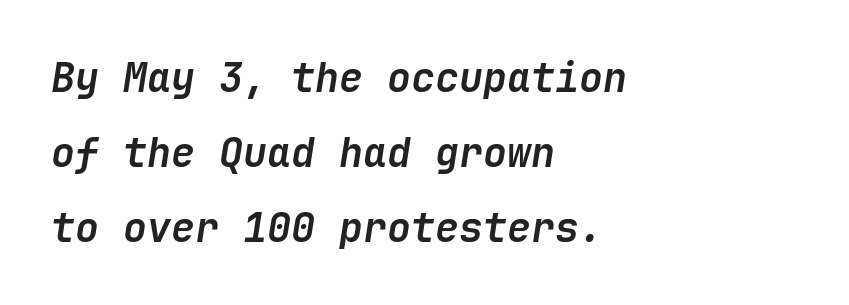
{"italic": "yes", "lean": "right", "slant_degrees": 9, "bold": "yes", "weight": "semibold", "width": "normal", "stroke_contrast": "low", "x_height": "medium", "underline": "no", "align": "left", "line_spacing_ratio": 1.87, "letter_spacing": "normal", "letter_spacing_em": 0.0, "glyph_px": 40}
